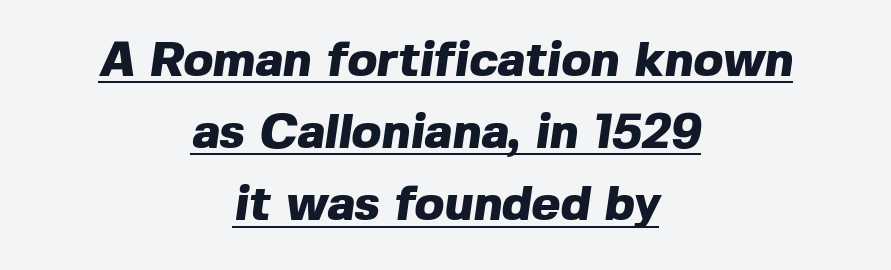
Students, observe the line beneath the letters — that is underlining. The letters advance in unequal steps, a hallmark of proportional type. Visually the block forms a symmetrical silhouette, jagged on both flanks. These lines carry a lot of weight — the face is fully bold.
